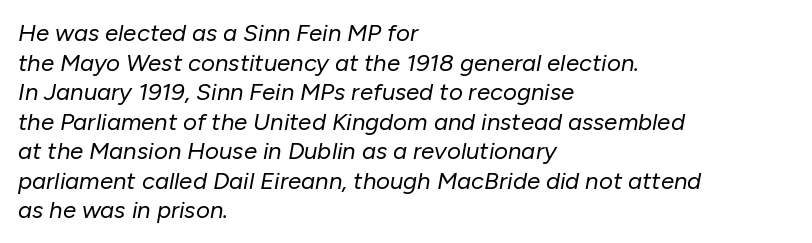
The image shows 24 px text type, italic (leaning right); set left-aligned, line spacing 1.23x, normal letter spacing, not underlined.
